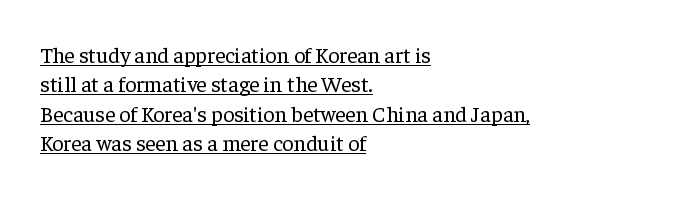
{"italic": "no", "bold": "no", "underline": "yes", "align": "left", "line_spacing": "normal", "line_spacing_ratio": 1.34, "letter_spacing": "normal", "letter_spacing_em": 0.0, "glyph_px": 22}
